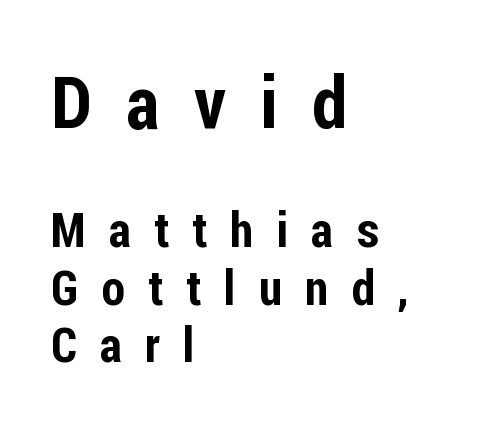
The image shows 72 px condensed sans-serif type, upright; set left-aligned, line spacing 1.2x, unusually wide letter spacing (+0.48 em), not underlined; the first (top) block is 1.5x larger; low stroke contrast and a medium x-height.
